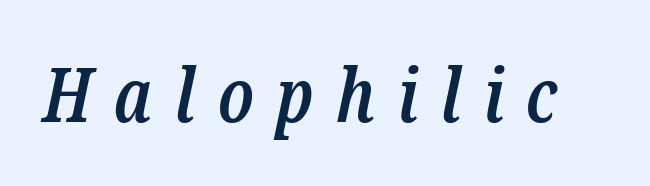
The image shows 74 px semibold, condensed serif type, italic (leaning right); set unusually wide letter spacing (+0.3 em), not underlined; low stroke contrast and a medium x-height.
